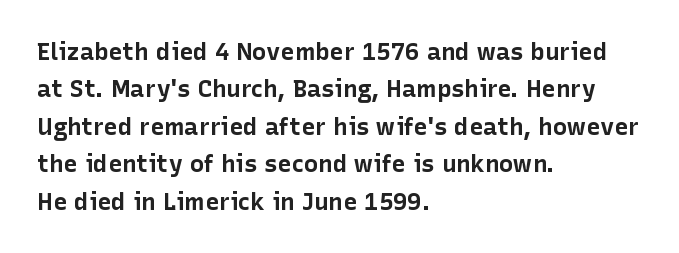
The image shows 24 px bold type, upright; set left-aligned, normal line spacing (1.56x), normal letter spacing, not underlined.
